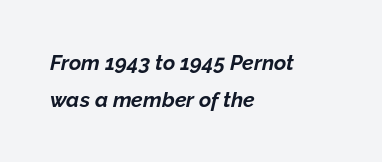
The image shows 21 px bold type, italic (leaning right); set left-aligned, line spacing 1.75x, normal letter spacing, not underlined.
